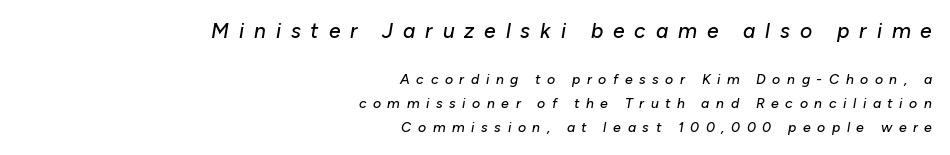
The image shows 21 px text type, italic (leaning right); set right-aligned, normal line spacing (1.7x), unusually wide letter spacing (+0.47 em), not underlined; the first (top) block is 1.5x larger.
